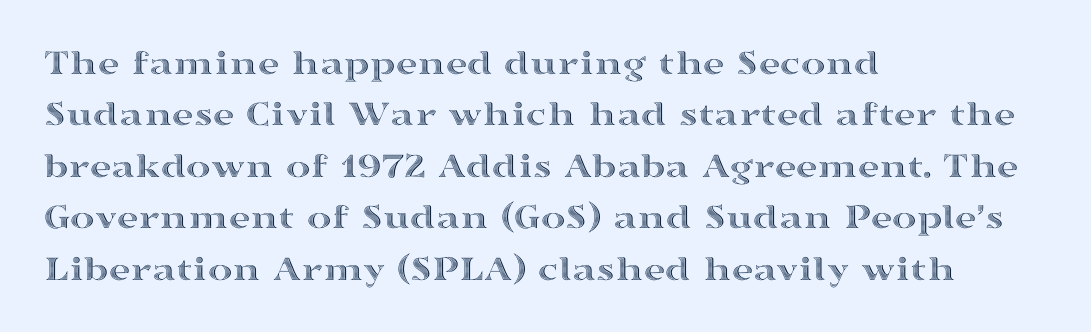
{"italic": "no", "width": "wide", "x_height": "medium", "monospaced": "no", "underline": "no", "align": "left", "line_spacing": "normal", "line_spacing_ratio": 1.39, "letter_spacing": "normal", "letter_spacing_em": 0.0, "glyph_px": 37}
